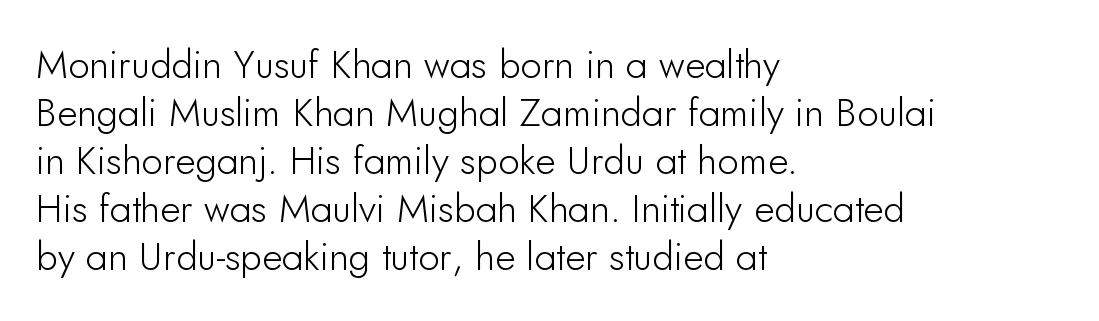
The image shows 39 px sans-serif type, upright; set left-aligned, line spacing 1.23x, normal letter spacing, not underlined; low stroke contrast and a small x-height.
